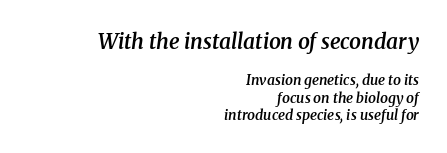
{"italic": "yes", "lean": "right", "slant_degrees": 8, "bold": "semi", "underline": "no", "align": "right", "line_spacing": "normal", "line_spacing_ratio": 1.25, "letter_spacing": "normal", "letter_spacing_em": 0.0, "larger_block": "first", "size_ratio": 1.5, "glyph_px": 21}
